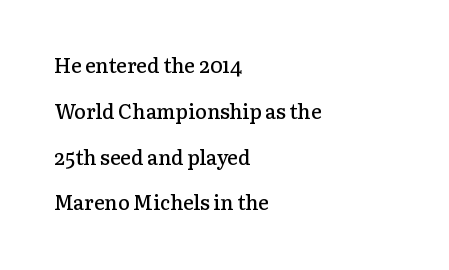
{"italic": "no", "bold": "semi", "underline": "no", "align": "left", "line_spacing": "loose", "line_spacing_ratio": 2.29, "letter_spacing": "normal", "letter_spacing_em": 0.0, "glyph_px": 20}
